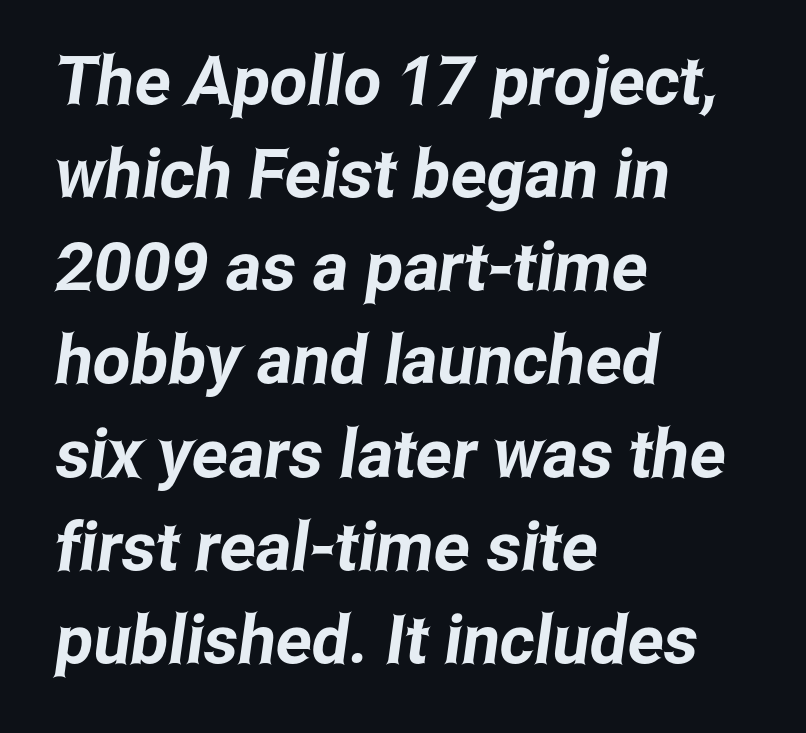
{"serif": "no", "width": "condensed", "stroke_contrast": "low", "x_height": "medium", "monospaced": "no", "underline": "no", "align": "left", "line_spacing": "normal", "line_spacing_ratio": 1.39, "letter_spacing": "normal", "letter_spacing_em": 0.0, "glyph_px": 67}
